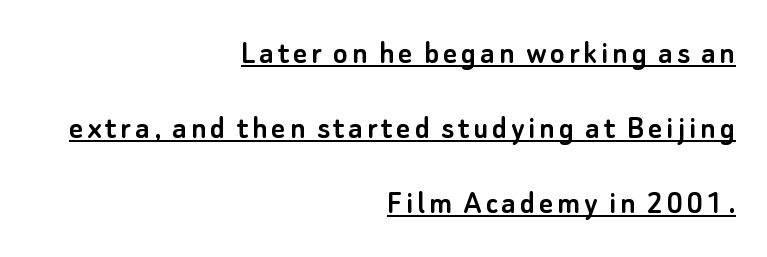
{"serif": "no", "italic": "no", "width": "normal", "stroke_contrast": "low", "x_height": "small", "monospaced": "no", "underline": "yes", "align": "right", "line_spacing": "loose", "line_spacing_ratio": 2.21, "glyph_px": 34}
